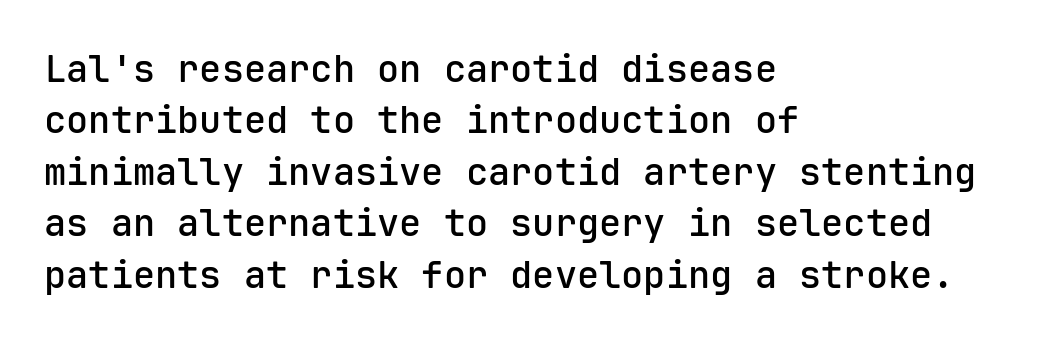
These lines are set flush left with a ragged right edge. The font's upright variant was chosen for this text. Think of a typewriter: that constant character pitch is what you see here. This is sans-serif lettering, the kind often seen on screens and signage. Standard letterfit; no display-style spreading of the glyphs.
